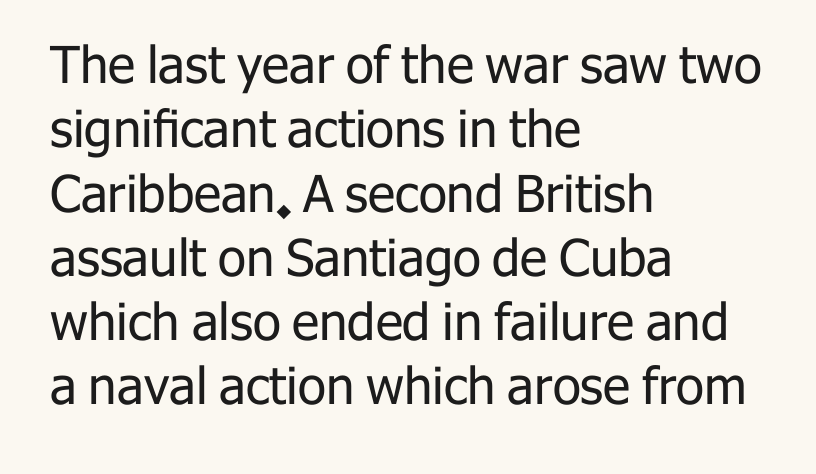
The image shows 51 px regular-weight sans-serif type, upright; set left-aligned, normal line spacing (1.26x), normal letter spacing, not underlined; low stroke contrast and a medium x-height.
